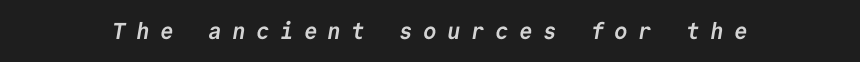
The image shows 23 px bold type; set unusually wide letter spacing (+0.44 em), not underlined.
